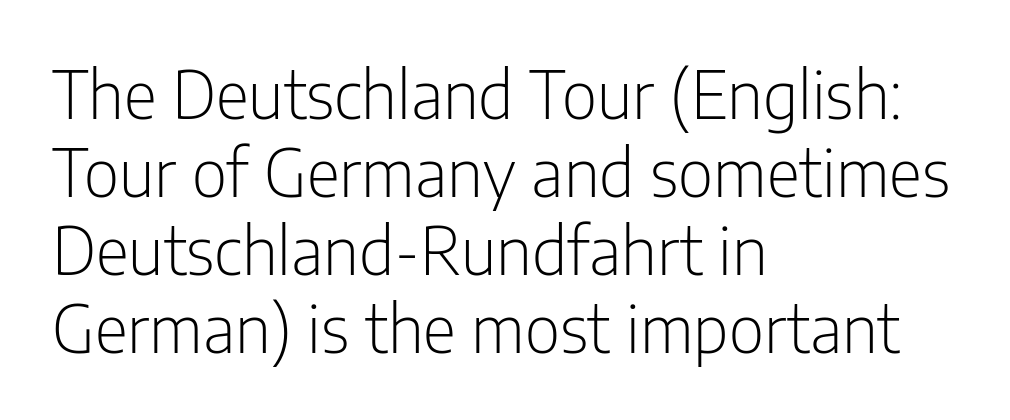
The letters stand straight up with perfectly vertical stems. Leftover space on each line is placed entirely after the last word. The specimen omits any rule beneath the text block's lines. The type family on display is of the sans-serif kind.
